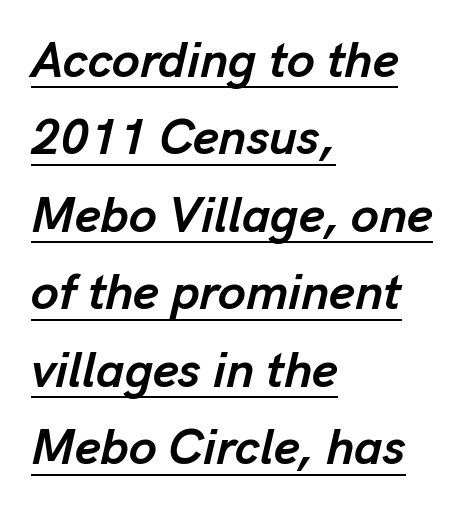
Q: Is the text bold? A: Yes.
Q: Is the text italic (slanted)? A: Yes, it leans right by about 13 degrees.
Q: Is the text underlined? A: Yes.
Q: How is the paragraph aligned? A: Left-aligned.
Q: Is the spacing between letters normal or unusually wide? A: Normal.
Q: Is the spacing between lines tight, normal or loose? A: Normal.
Q: Width (condensed, normal, or wide)? A: Normal.
Q: Stroke contrast? A: Low.
Q: x-height? A: Medium.
Q: Monospaced? A: No.
